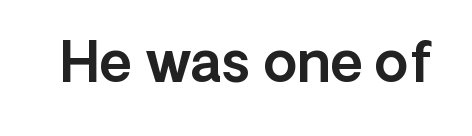
{"serif": "no", "italic": "no", "width": "normal", "x_height": "medium", "monospaced": "no", "underline": "no", "letter_spacing": "normal", "letter_spacing_em": 0.0, "glyph_px": 55}
